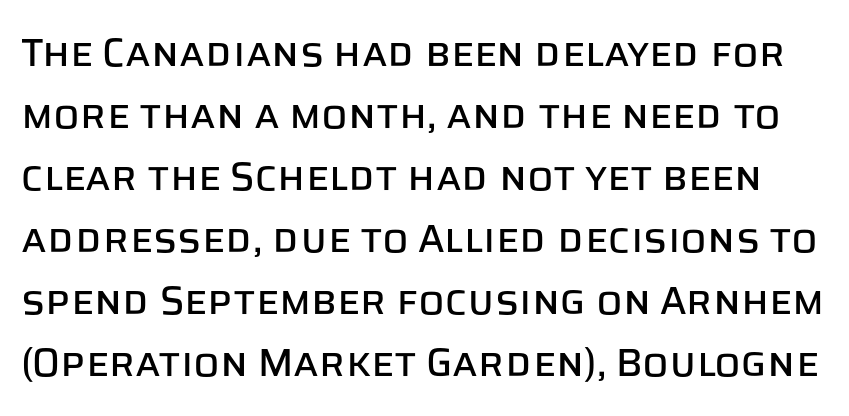
{"serif": "no", "italic": "no", "width": "normal", "stroke_contrast": "low", "x_height": "large", "monospaced": "no", "underline": "no", "line_spacing": "normal", "line_spacing_ratio": 1.59, "letter_spacing": "normal", "letter_spacing_em": 0.0, "glyph_px": 39}
